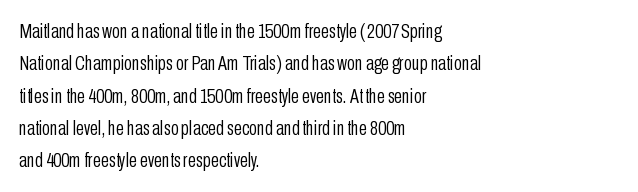
Words float on clear page, feet unadorned. Letters have the restrained weight of plain body copy at most. Horizontal alignment here is leftward, the default for most running prose. Whoever set this chose a conventional vertical rhythm. This sample uses an upright cut, with every glyph sitting square on the baseline.
